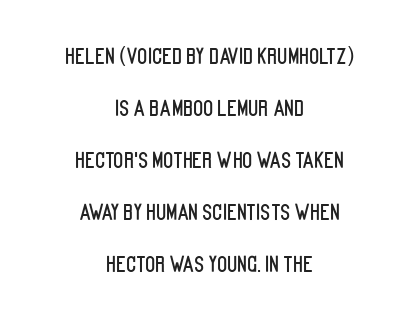
{"italic": "no", "underline": "no", "align": "center", "line_spacing": "loose", "line_spacing_ratio": 2.48, "letter_spacing": "normal", "letter_spacing_em": 0.0, "glyph_px": 21}
